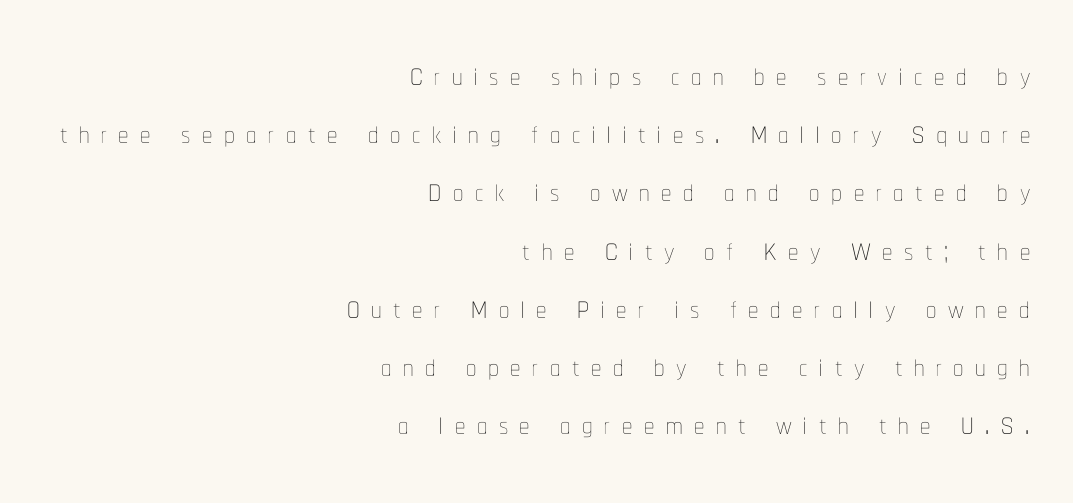
Q: Is the text bold? A: No.
Q: Is the text italic (slanted)? A: No, it is upright.
Q: Is the text underlined? A: No.
Q: How is the paragraph aligned? A: Right-aligned.
Q: Is the spacing between letters normal or unusually wide? A: Unusually wide.
Q: Is the spacing between lines tight, normal or loose? A: Normal.
Q: Width (condensed, normal, or wide)? A: Condensed.
Q: Stroke contrast? A: Low.
Q: x-height? A: Medium.
Q: Monospaced? A: No.
